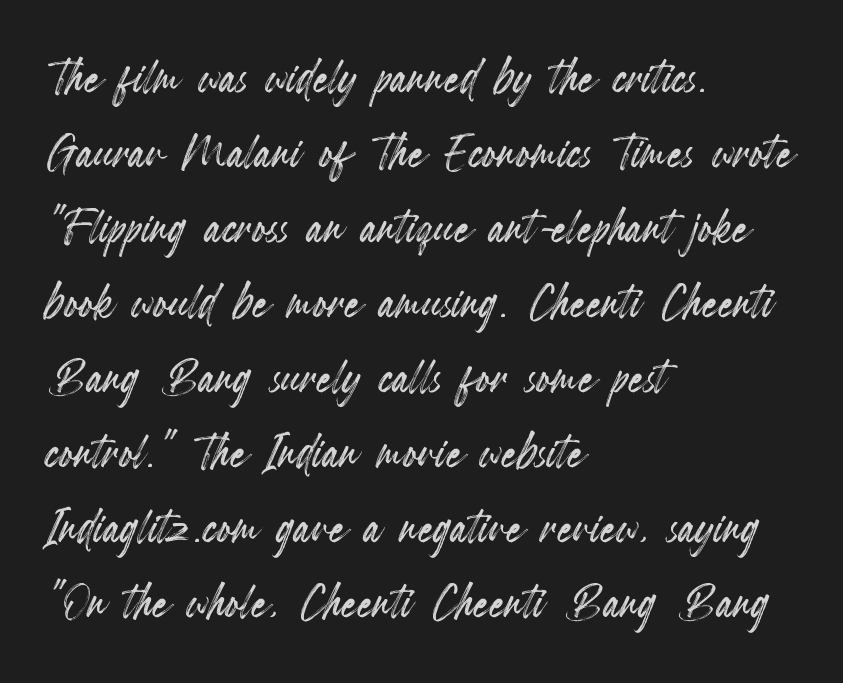
Q: Is the text italic (slanted)? A: Yes.
Q: Is the text underlined? A: No.
Q: How is the paragraph aligned? A: Left-aligned.
Q: Is the spacing between letters normal or unusually wide? A: Normal.
Q: Width (condensed, normal, or wide)? A: Condensed.
Q: x-height? A: Small.
Q: Monospaced? A: No.
